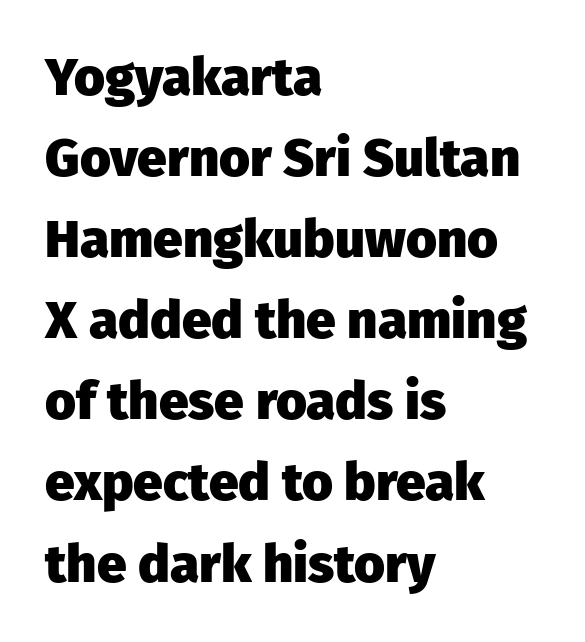
{"serif": "no", "italic": "no", "bold": "yes", "weight": "heavy", "width": "normal", "stroke_contrast": "low", "x_height": "medium", "monospaced": "no", "underline": "no", "align": "left", "line_spacing": "normal", "line_spacing_ratio": 1.53, "letter_spacing": "normal", "letter_spacing_em": 0.0, "glyph_px": 53}
